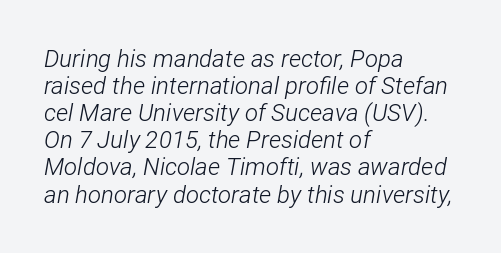
Q: Is the text bold? A: No.
Q: Is the text italic (slanted)? A: Yes, it leans right by about 12 degrees.
Q: Is the text underlined? A: No.
Q: How is the paragraph aligned? A: Left-aligned.
Q: Is the spacing between letters normal or unusually wide? A: Normal.
Q: Is the spacing between lines tight, normal or loose? A: Tight.
